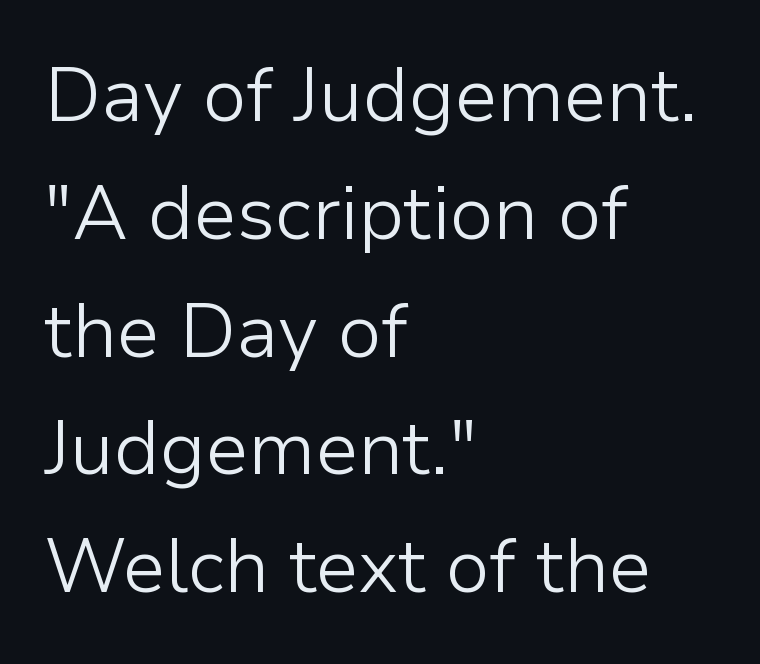
This is not heavy type; no bold has been used. Anything drawn beneath the words? Only blank space. Baseline-to-baseline distance is the conventional proportion of letter height. The letters stand upright; this is a roman face.
